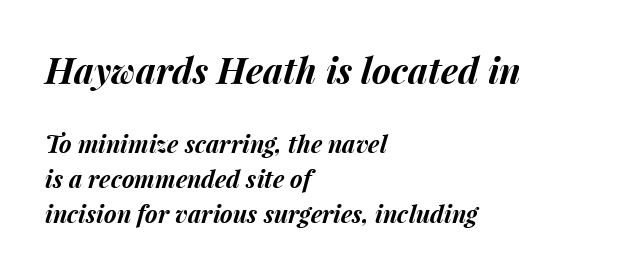
Compared with a centered layout, this one pins lines to the left instead. Italic? Definitely — the glyphs are oblique. The designer gave the opening block more size than the closing block. The passage shown is typed in a proportional face where columns would drift. Heavy-handed strokes throughout: this text is bold. Descenders hang freely into open space.
